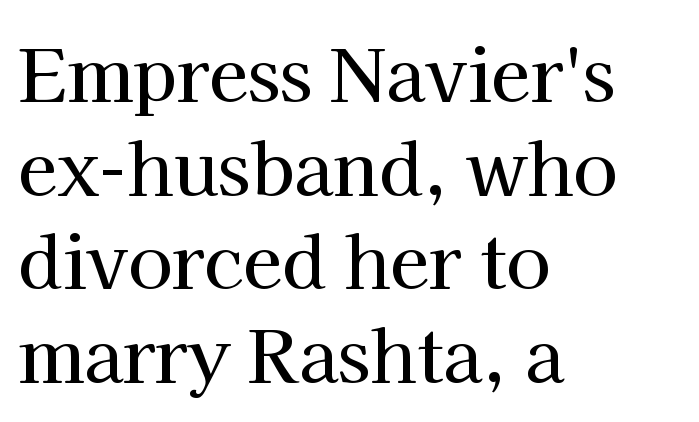
Q: Is the text italic (slanted)? A: No, it is upright.
Q: Is the typeface a serif or a sans-serif typeface? A: Serif.
Q: Is the text underlined? A: No.
Q: How is the paragraph aligned? A: Left-aligned.
Q: Is the spacing between letters normal or unusually wide? A: Normal.
Q: Is the spacing between lines tight, normal or loose? A: Normal.
Q: Width (condensed, normal, or wide)? A: Normal.
Q: Stroke contrast? A: High.
Q: x-height? A: Medium.
Q: Monospaced? A: No.
